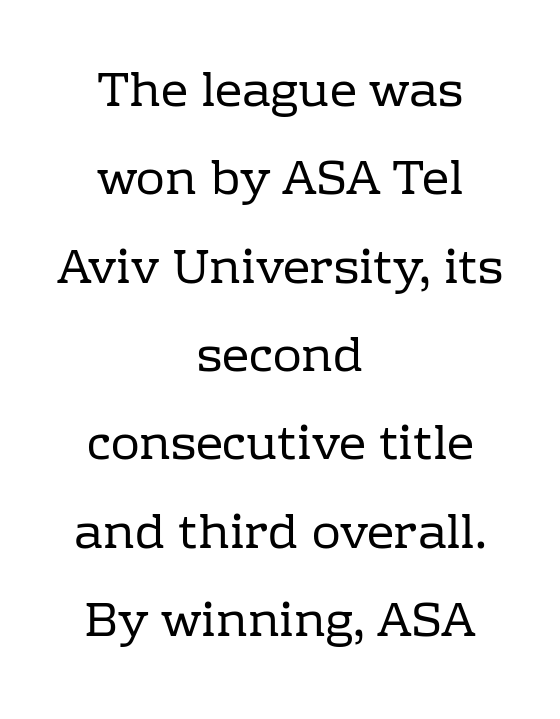
The typeface chosen for these lines features serifs. Compared with typical body copy, the letter spacing here is the same. If you folded the block vertically in half, each line would mirror itself in length. This sample has the flowing, uneven cadence of proportional lettering. Do the letters lean? They stand straight.
